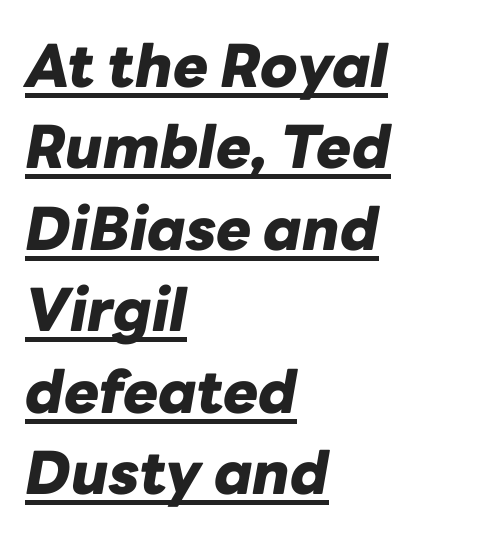
Q: Is the text bold? A: Yes.
Q: Is the text italic (slanted)? A: Yes, it leans right by about 10 degrees.
Q: Is the text underlined? A: Yes.
Q: How is the paragraph aligned? A: Left-aligned.
Q: Is the spacing between letters normal or unusually wide? A: Normal.
Q: Is the spacing between lines tight, normal or loose? A: Normal.
Q: Width (condensed, normal, or wide)? A: Normal.
Q: Stroke contrast? A: Low.
Q: x-height? A: Medium.
Q: Monospaced? A: No.
